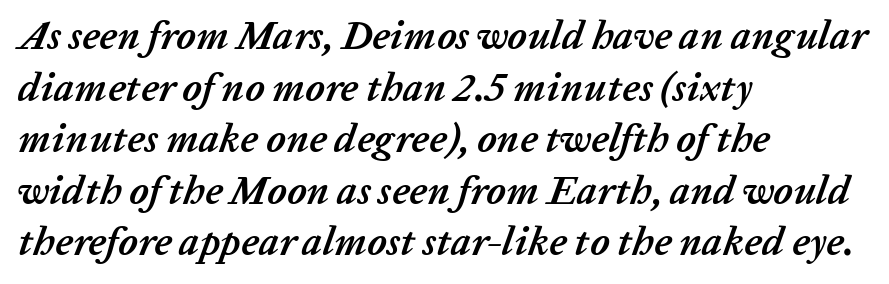
{"italic": "yes", "lean": "right", "slant_degrees": 20, "bold": "yes", "weight": "semibold", "width": "normal", "stroke_contrast": "low", "x_height": "medium", "monospaced": "no", "underline": "no", "align": "left", "line_spacing": "normal", "line_spacing_ratio": 1.29, "letter_spacing": "normal", "letter_spacing_em": 0.0, "glyph_px": 40}
